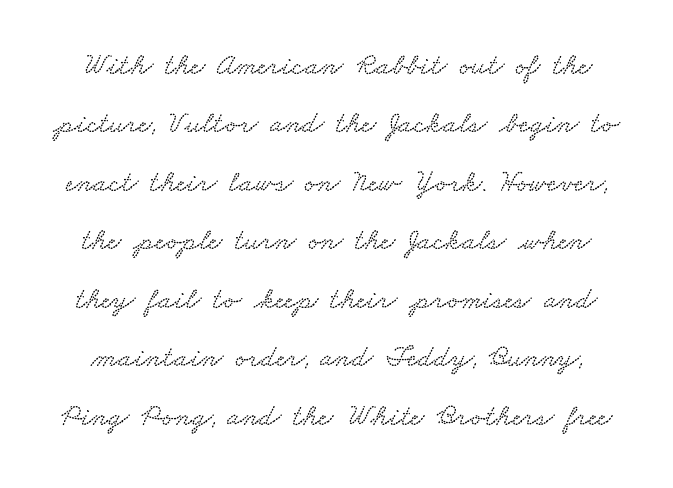
The image shows 30 px wide type; set loose line spacing (1.95x), normal letter spacing, not underlined; low stroke contrast and a small x-height.
